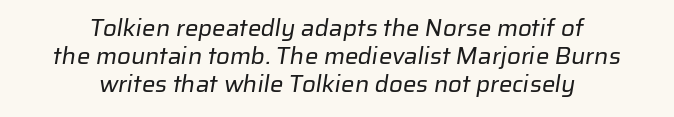
Descenders hang freely into open space. The typeface has the unassuming heft of standard copy or less. Both edges are ragged and mirror each other, which tells us the setting is centered. Words appear dense and cohesive because spacing is normal.
